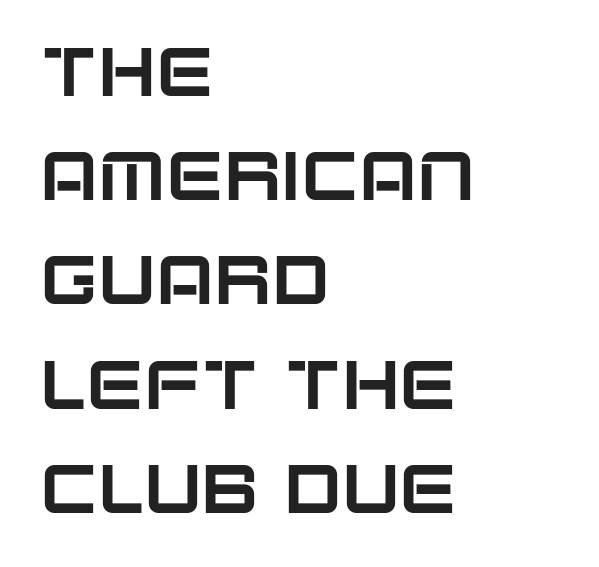
This block has exactly the height ordinary leading produces. This is sans-serif lettering, the kind often seen on screens and signage. Check the space under the baseline: it is left empty. The letters advance in unequal steps, a hallmark of proportional type. What stands out about the letter spacing? Nothing — it is the standard amount.
